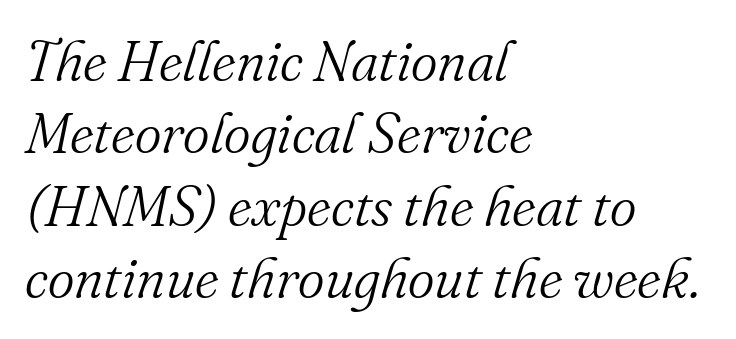
Stroke terminals: seriffed. The passage shown is typed in a proportional face where columns would drift. The weight tops out at a normal text grade. The rendering applies a slant to the glyphs.
